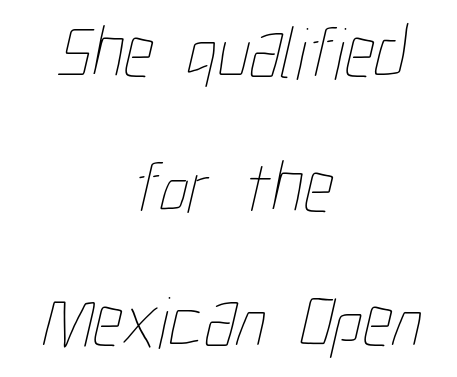
{"bold": "no", "weight": "thin", "width": "condensed", "stroke_contrast": "low", "x_height": "medium", "monospaced": "no", "underline": "no", "align": "center", "line_spacing_ratio": 1.82, "letter_spacing": "normal", "letter_spacing_em": 0.0, "glyph_px": 74}
